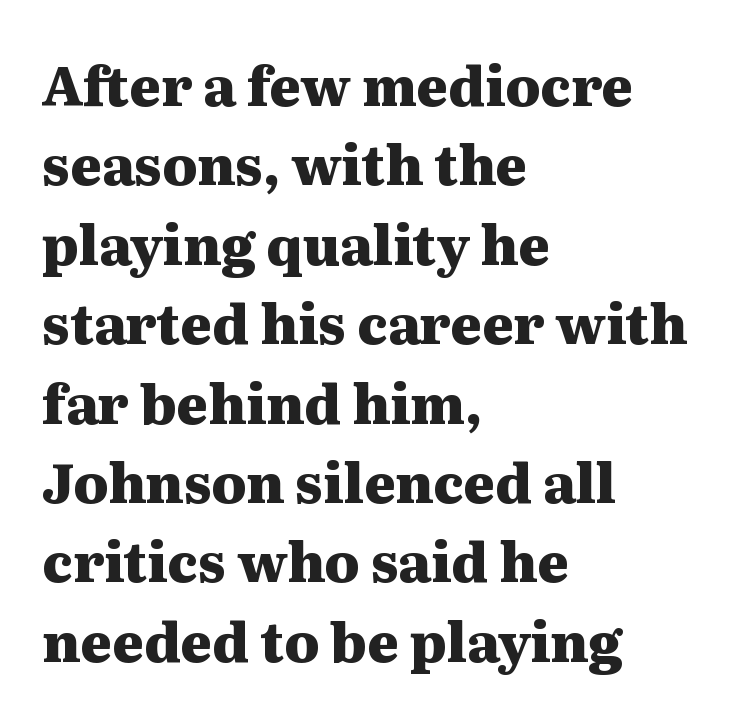
The image shows 54 px heavy, wide serif type, upright; set left-aligned, normal line spacing (1.47x), normal letter spacing, not underlined; medium stroke contrast and a medium x-height.
